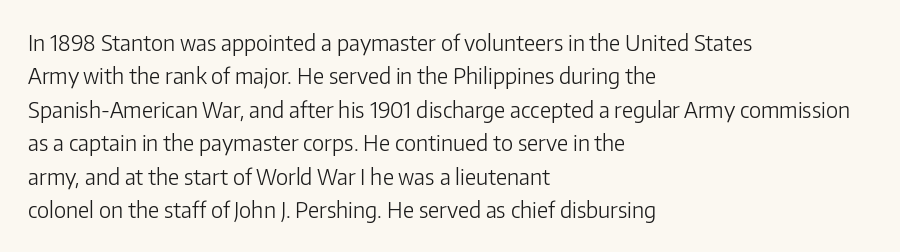
The image shows 22 px text type, upright; set left-aligned, normal line spacing (1.52x), normal letter spacing, not underlined.
